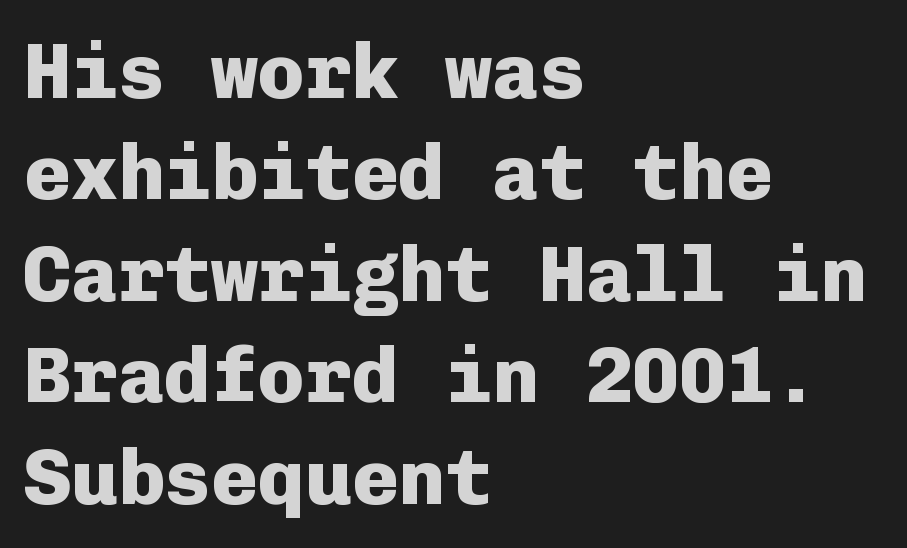
As a designer I'd log this as weight 700, bold. The line-height multiplier appears to be the usual default. All the whitespace from short lines collects on the right. Italic: no, the glyphs are upright roman. Does the type have serifs? No, each stem ends abruptly.
